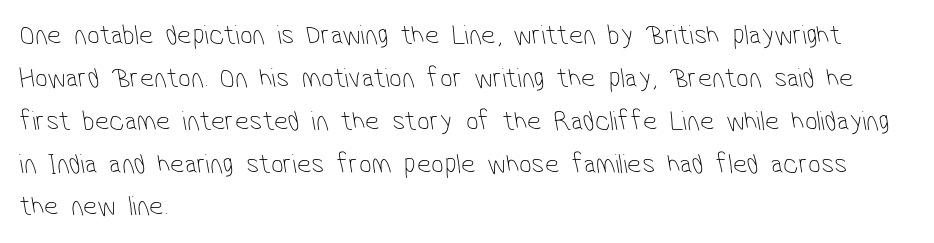
The image shows 28 px thin, condensed sans-serif type; set left-aligned, normal line spacing (1.53x), normal letter spacing, not underlined; low stroke contrast and a medium x-height.
